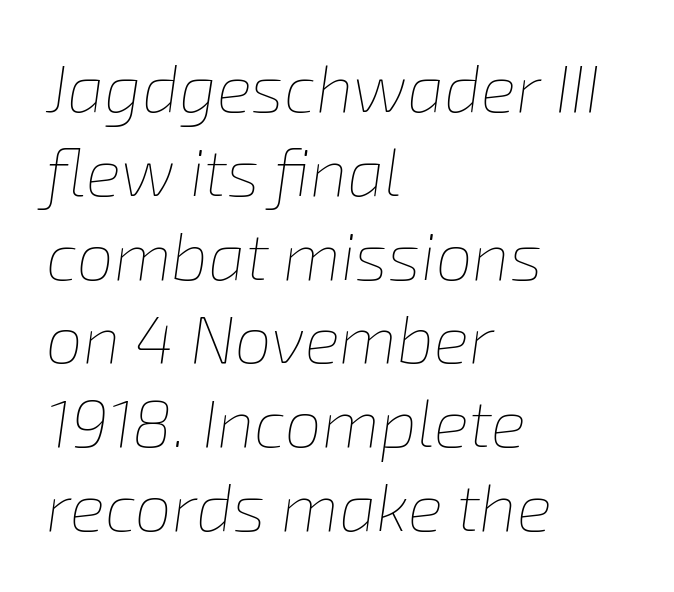
Q: Is the text bold? A: No.
Q: Is the text italic (slanted)? A: Yes, it leans right by about 8 degrees.
Q: Is the text underlined? A: No.
Q: How is the paragraph aligned? A: Left-aligned.
Q: Is the spacing between letters normal or unusually wide? A: Normal.
Q: Is the spacing between lines tight, normal or loose? A: Normal.
Q: Width (condensed, normal, or wide)? A: Normal.
Q: Stroke contrast? A: Low.
Q: x-height? A: Medium.
Q: Monospaced? A: No.
